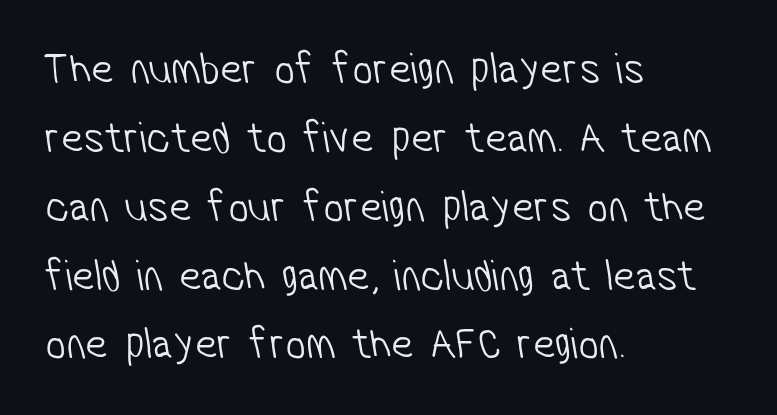
The image shows 45 px light, condensed sans-serif type; set left-aligned, normal line spacing (1.53x), normal letter spacing, not underlined; low stroke contrast and a medium x-height.
